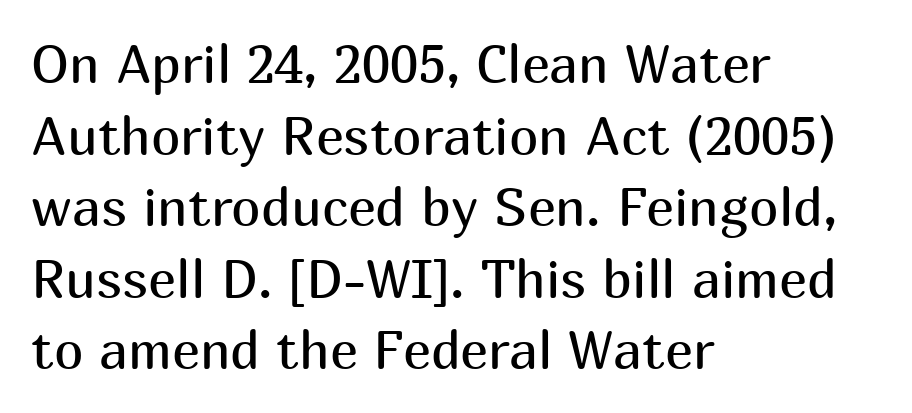
{"serif": "no", "italic": "no", "bold": "no", "weight": "regular", "width": "normal", "stroke_contrast": "medium", "x_height": "medium", "monospaced": "no", "underline": "no", "align": "left", "line_spacing": "normal", "line_spacing_ratio": 1.35, "letter_spacing": "normal", "letter_spacing_em": 0.0, "glyph_px": 53}
